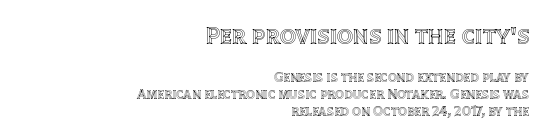
Italic: no, the glyphs are upright roman. Nobody drew a line under any word here. Standard letterfit; no display-style spreading of the glyphs. Block one is the big one; block two sits smaller underneath. Which margin do the lines hug? The right one — the left edge is uneven.
